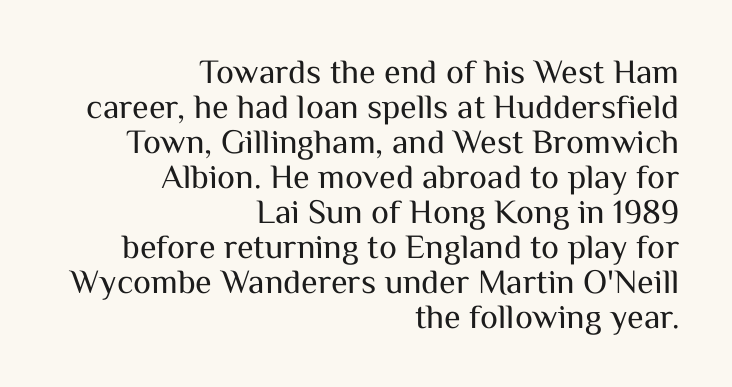
Q: Is the text bold? A: No.
Q: Is the text italic (slanted)? A: No, it is upright.
Q: Is the typeface a serif or a sans-serif typeface? A: Sans-serif.
Q: Is the text underlined? A: No.
Q: How is the paragraph aligned? A: Right-aligned.
Q: Is the spacing between letters normal or unusually wide? A: Normal.
Q: Is the spacing between lines tight, normal or loose? A: Tight.
Q: Width (condensed, normal, or wide)? A: Normal.
Q: Stroke contrast? A: Medium.
Q: x-height? A: Medium.
Q: Monospaced? A: No.
